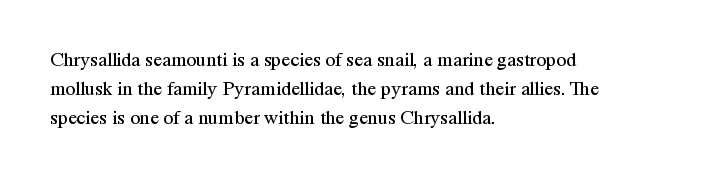
Q: Is the text bold? A: No.
Q: Is the text italic (slanted)? A: No, it is upright.
Q: Is the text underlined? A: No.
Q: How is the paragraph aligned? A: Left-aligned.
Q: Is the spacing between letters normal or unusually wide? A: Normal.
Q: Is the spacing between lines tight, normal or loose? A: Normal.
